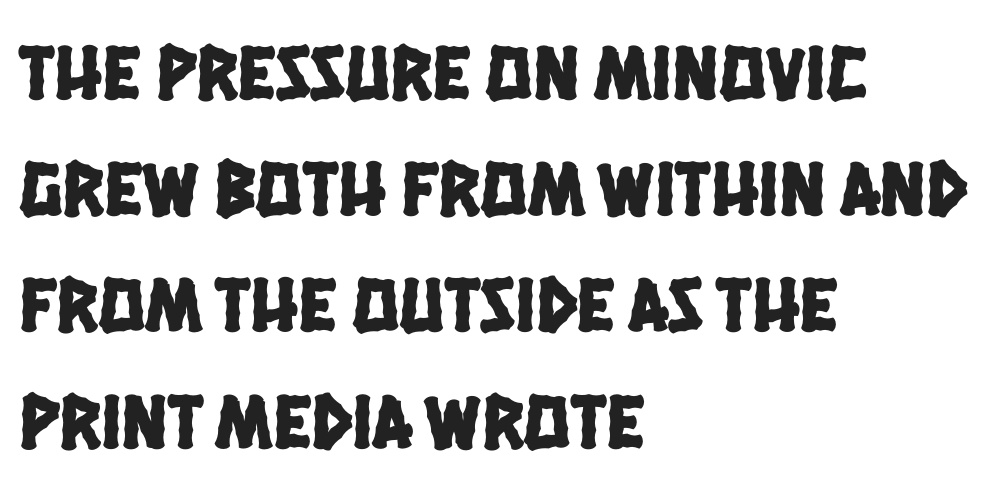
The image shows 78 px condensed sans-serif type; set left-aligned, normal line spacing (1.49x), normal letter spacing, not underlined; low stroke contrast and a large x-height.
